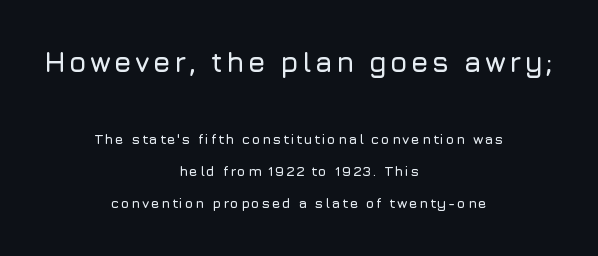
Does the lettering tilt? It doesn't — this is upright. Just letters on the line, the space beneath them empty. The compositor balanced each line on the midline. This rendering employs a face without finishing strokes, i.e., a sans-serif. The block sitting higher on the canvas is the one with enlarged characters.
